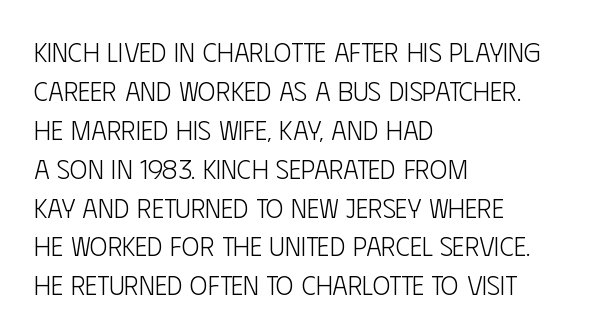
The image shows 27 px text type, upright; set left-aligned, normal line spacing (1.44x), normal letter spacing, not underlined.
